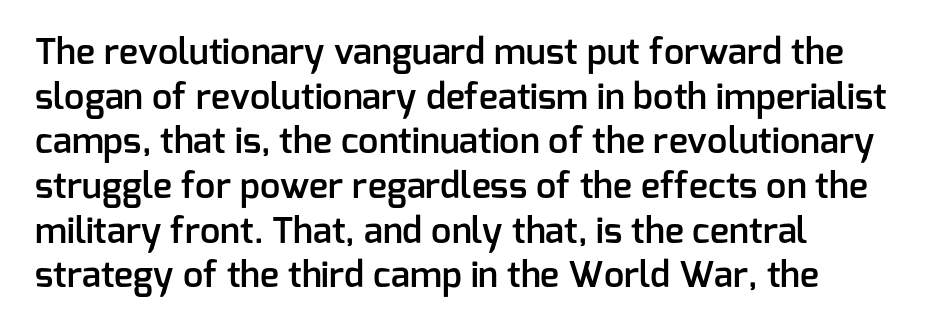
The image shows 36 px semibold sans-serif type, upright; set left-aligned, line spacing 1.24x, normal letter spacing, not underlined; low stroke contrast and a medium x-height.
